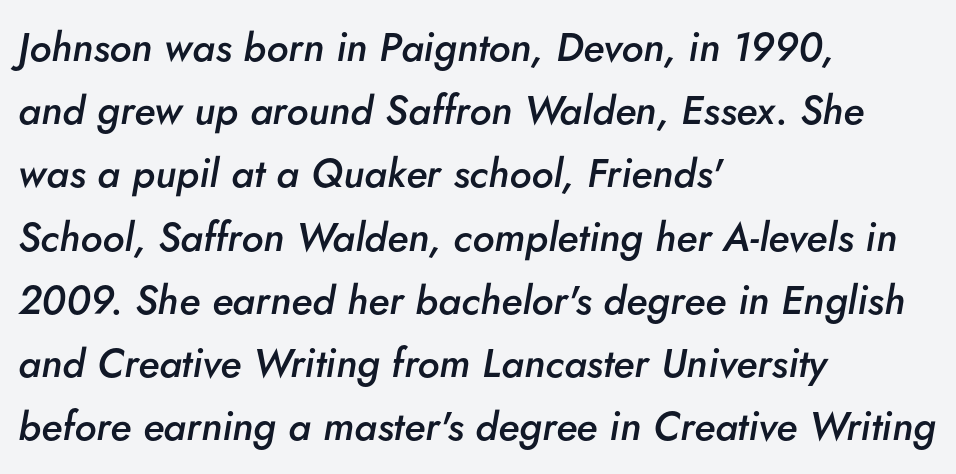
Q: Is the text bold? A: Semi-bold.
Q: Is the text italic (slanted)? A: Yes, it leans right by about 5 degrees.
Q: Is the text underlined? A: No.
Q: How is the paragraph aligned? A: Left-aligned.
Q: Is the spacing between letters normal or unusually wide? A: Normal.
Q: Is the spacing between lines tight, normal or loose? A: Normal.
Q: Width (condensed, normal, or wide)? A: Normal.
Q: Stroke contrast? A: Low.
Q: x-height? A: Small.
Q: Monospaced? A: No.
